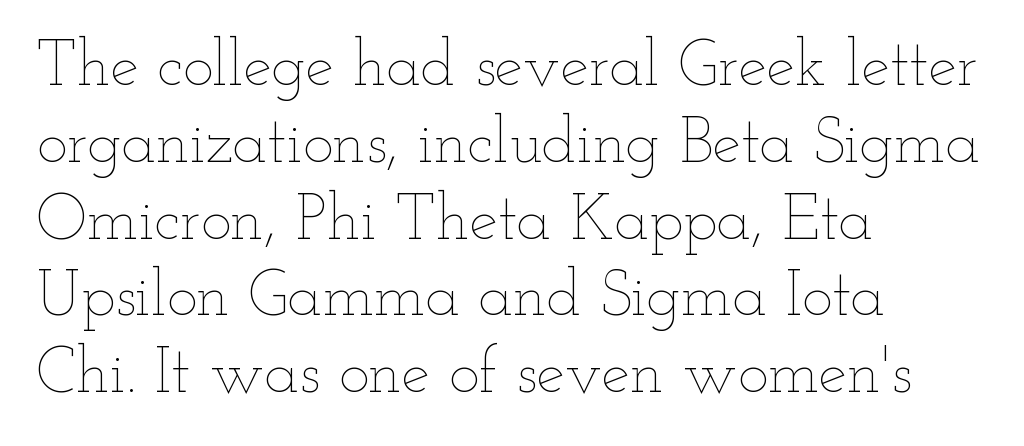
The image shows 64 px thin, wide type, upright; set left-aligned, line spacing 1.2x, normal letter spacing, not underlined; low stroke contrast and a small x-height.
